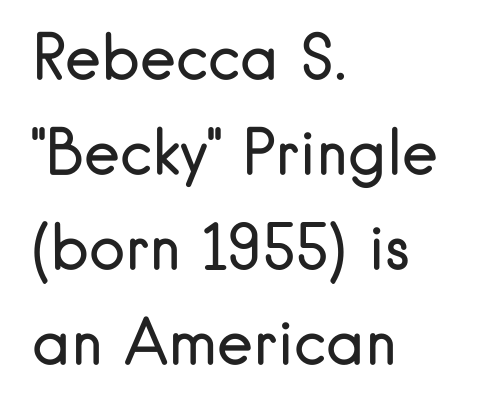
The rendering anchors every line to the left-hand side. The tracking reads as untouched default to a designer's eye. Evenly set lines give the paragraph a standard silhouette. Unmarked baselines from the first word to the last. In terms of letterform style, serifs are entirely absent.
